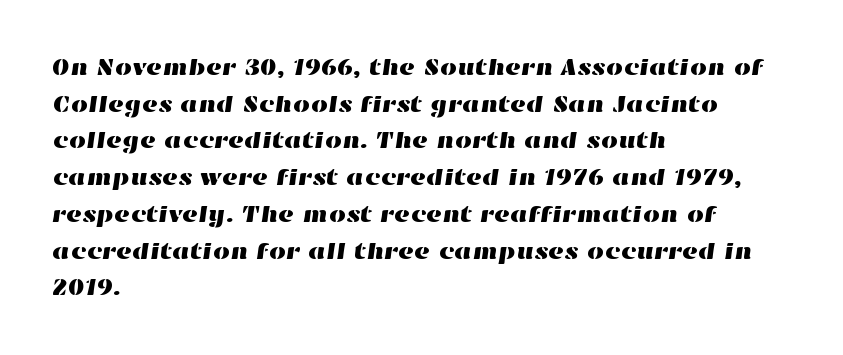
The image shows 24 px text type; set left-aligned, normal line spacing (1.53x), normal letter spacing, not underlined.
